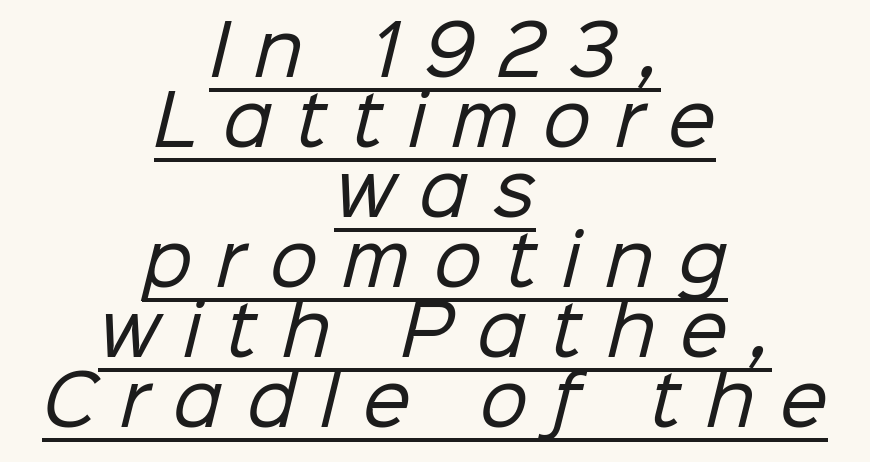
Q: Is the text bold? A: No.
Q: Is the typeface a serif or a sans-serif typeface? A: Sans-serif.
Q: Is the text underlined? A: Yes.
Q: How is the paragraph aligned? A: Centered.
Q: Is the spacing between letters normal or unusually wide? A: Unusually wide.
Q: Is the spacing between lines tight, normal or loose? A: Tight.
Q: Width (condensed, normal, or wide)? A: Normal.
Q: Stroke contrast? A: Low.
Q: x-height? A: Medium.
Q: Monospaced? A: No.
